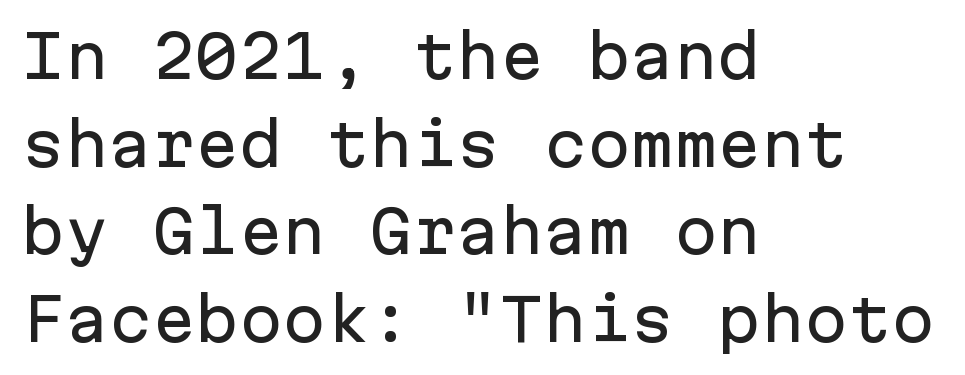
The image shows 58 px sans-serif type, upright, monospaced; set left-aligned, normal line spacing (1.51x), normal letter spacing, not underlined; low stroke contrast and a medium x-height.
